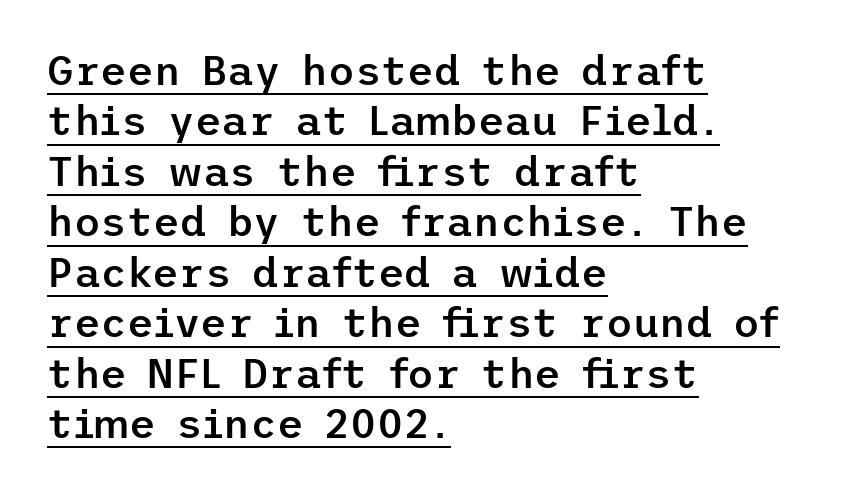
The image shows 41 px semibold sans-serif type, upright; set left-aligned, line spacing 1.23x, normal letter spacing, underlined; low stroke contrast and a medium x-height.
